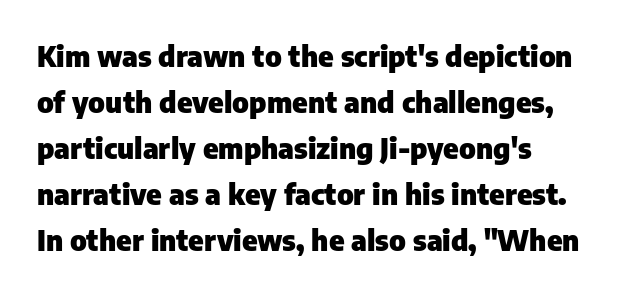
Interline gaps are of average width in this sample. Characters follow at the spacing the type designer built in. Note the varied advance widths — an 'i' is clearly narrower than an 'm'. Weight check: bold — yes, fully.
